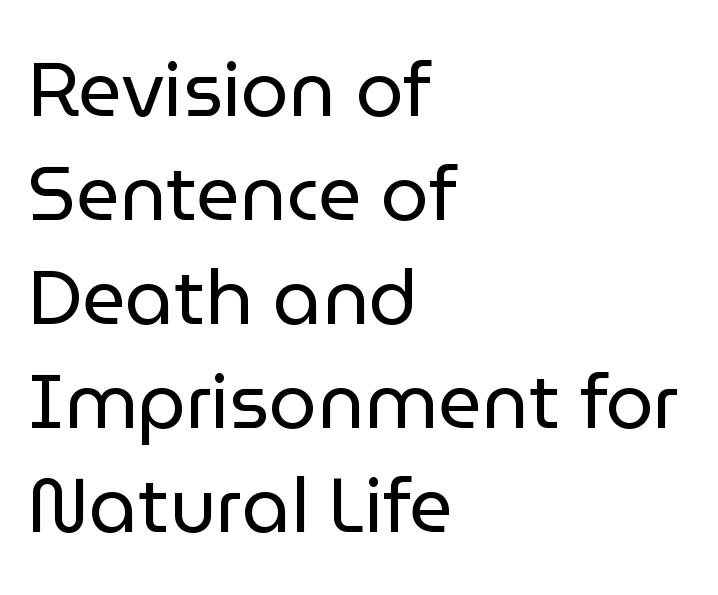
{"serif": "no", "italic": "no", "bold": "no", "weight": "regular", "width": "normal", "stroke_contrast": "low", "x_height": "medium", "monospaced": "no", "underline": "no", "align": "left", "line_spacing": "normal", "line_spacing_ratio": 1.37, "letter_spacing": "normal", "letter_spacing_em": 0.0, "glyph_px": 76}
